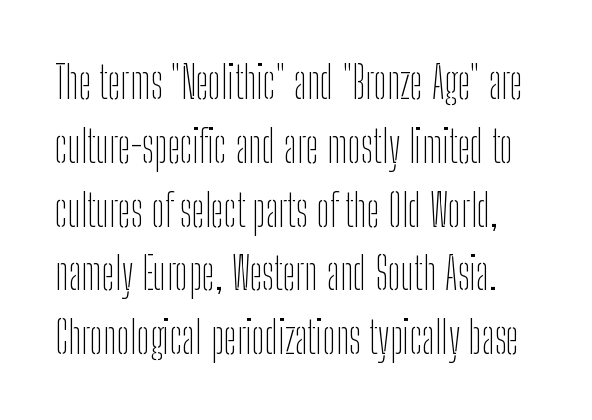
{"serif": "no", "italic": "no", "bold": "no", "weight": "thin", "width": "condensed", "stroke_contrast": "low", "x_height": "medium", "monospaced": "no", "underline": "no", "line_spacing": "normal", "line_spacing_ratio": 1.45, "letter_spacing": "normal", "letter_spacing_em": 0.0, "glyph_px": 44}
